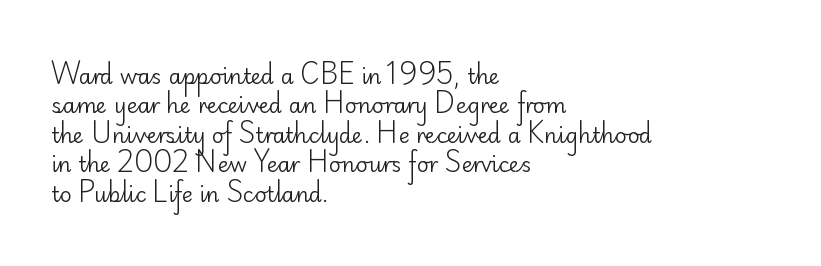
{"italic": "no", "bold": "no", "underline": "no", "align": "left", "line_spacing": "normal", "line_spacing_ratio": 1.4, "letter_spacing": "normal", "letter_spacing_em": 0.0, "glyph_px": 21}
